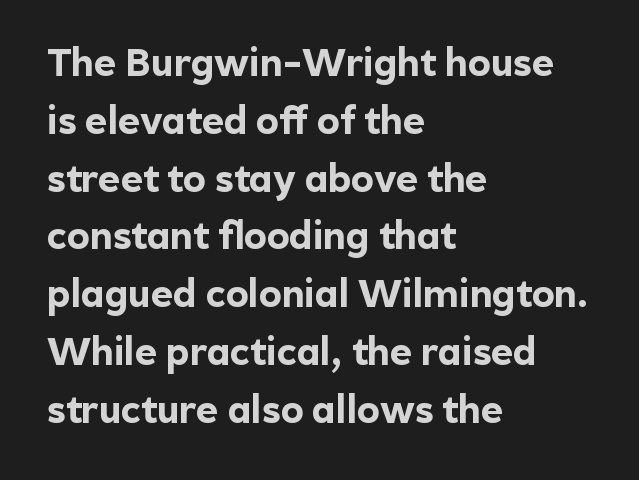
The image shows 38 px bold sans-serif type, upright; set left-aligned, normal line spacing (1.52x), normal letter spacing, not underlined; a medium x-height.
